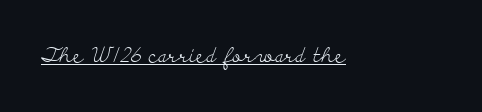
The image shows 21 px text type; set normal letter spacing, underlined.
